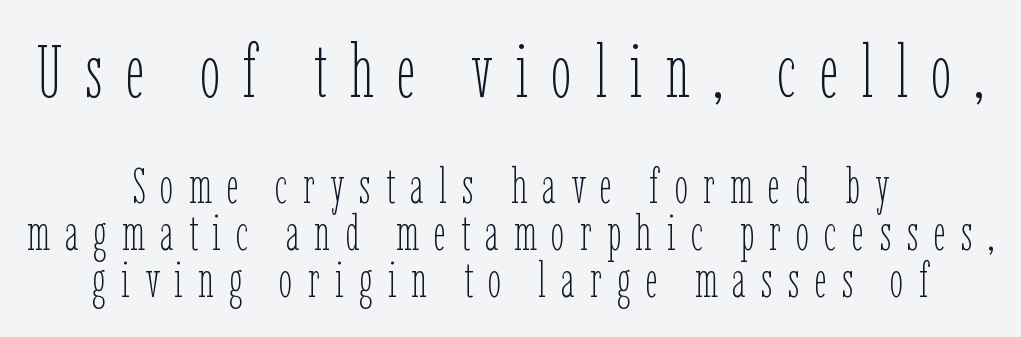
A typesetter would call this heavily tracked-out type. Only glyphs here, with clear space below each row. Is this a heavy cut? Hardly; it is regular or lighter. Bigger letters appear in the top chunk; the bottom chunk is reduced. Note the varied advance widths — an 'i' is clearly narrower than an 'm'.
